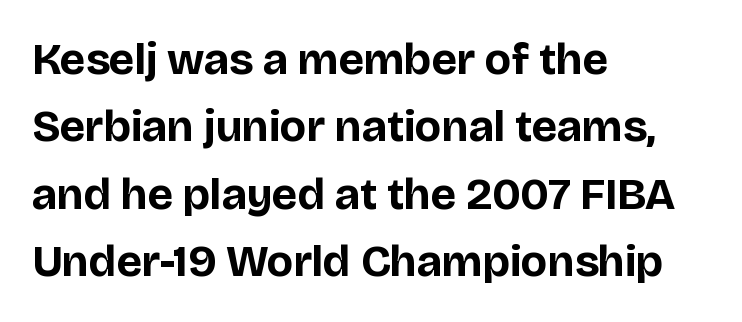
Is this a sans? Yes — the strokes have no serifs. There is no visible air inserted between adjacent glyphs. The typography opts for an upright posture over an oblique one. The rendering anchors every line to the left-hand side.
